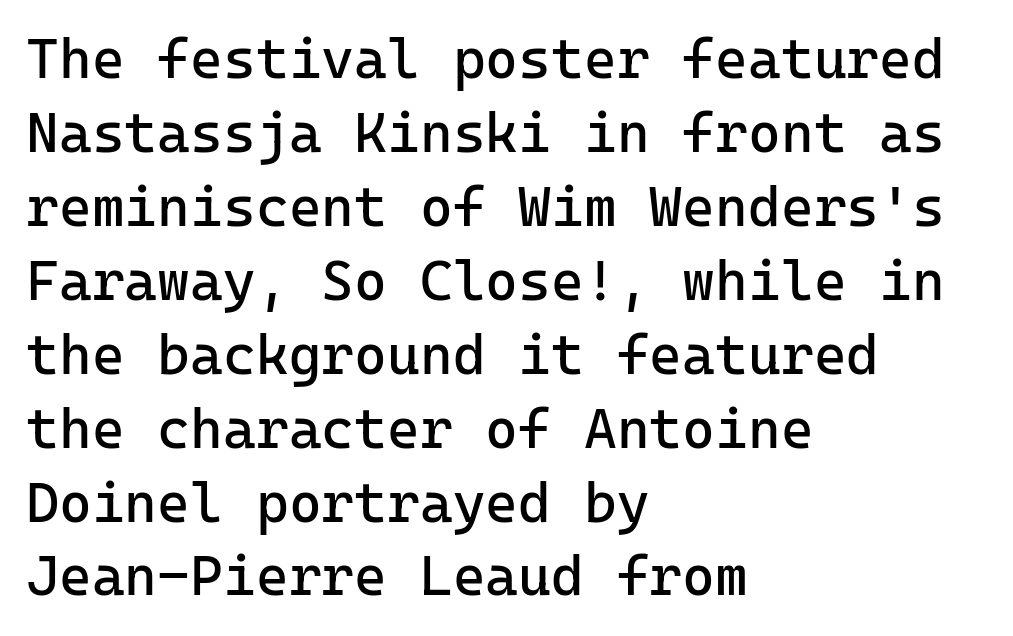
{"serif": "no", "italic": "no", "bold": "no", "weight": "regular", "width": "normal", "stroke_contrast": "low", "x_height": "medium", "monospaced": "yes", "underline": "no", "align": "left", "line_spacing": "normal", "line_spacing_ratio": 1.32, "letter_spacing": "normal", "letter_spacing_em": 0.0, "glyph_px": 56}
